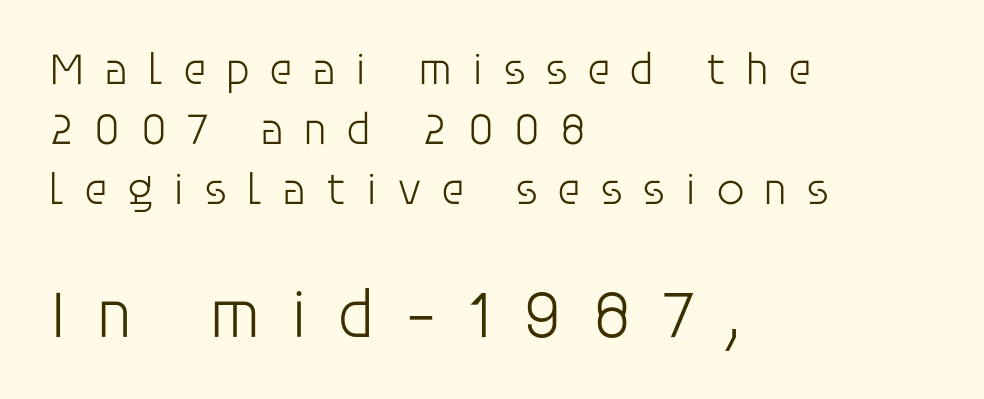
The image shows 68 px light sans-serif type, upright; set left-aligned, normal line spacing (1.33x), unusually wide letter spacing (+0.41 em), not underlined; the second (bottom) block is 1.51x larger; low stroke contrast and a large x-height.
